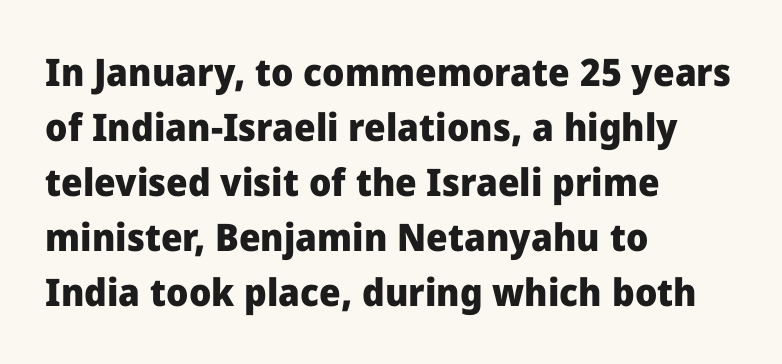
The image shows 38 px heavy sans-serif type, upright; set left-aligned, normal line spacing (1.45x), normal letter spacing, not underlined; low stroke contrast and a medium x-height.
